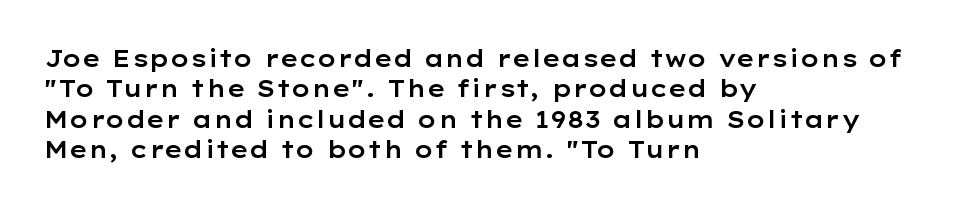
Q: Is the text italic (slanted)? A: No, it is upright.
Q: Is the text underlined? A: No.
Q: How is the paragraph aligned? A: Left-aligned.
Q: Is the spacing between letters normal or unusually wide? A: Normal.
Q: Is the spacing between lines tight, normal or loose? A: Normal.
